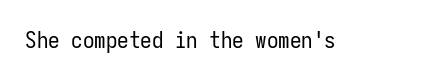
The type is set solid horizontally, with unmodified tracking. Words float on clear page, feet unadorned. A quiet, ordinary-to-light weight characterises the typeface. The type sits square on the baseline with zero lean.
